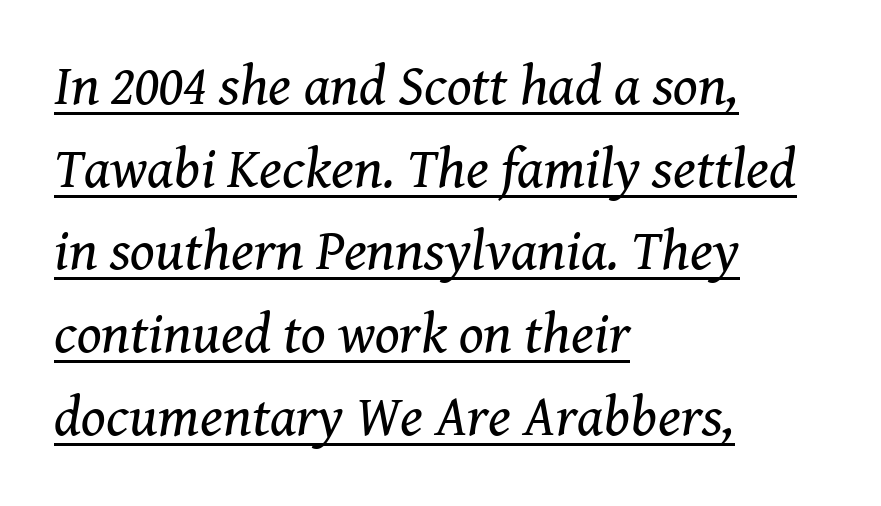
{"serif": "yes", "italic": "yes", "lean": "right", "slant_degrees": 8, "bold": "no", "weight": "regular", "width": "normal", "stroke_contrast": "medium", "x_height": "medium", "monospaced": "no", "underline": "yes", "align": "left", "line_spacing": "normal", "line_spacing_ratio": 1.45, "letter_spacing": "normal", "letter_spacing_em": 0.0, "glyph_px": 57}
